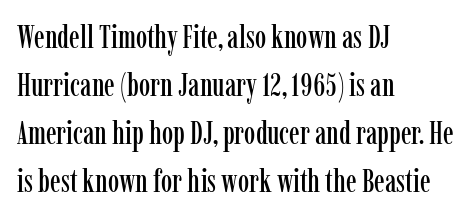
Ascenders rise straight up at ninety degrees. This rendering leaves character spacing at its baseline value. Notice how descenders clear the ascenders below comfortably — that's standard leading. The letters advance in unequal steps, a hallmark of proportional type. Typeset ragged right — the left edge is the straight one.
